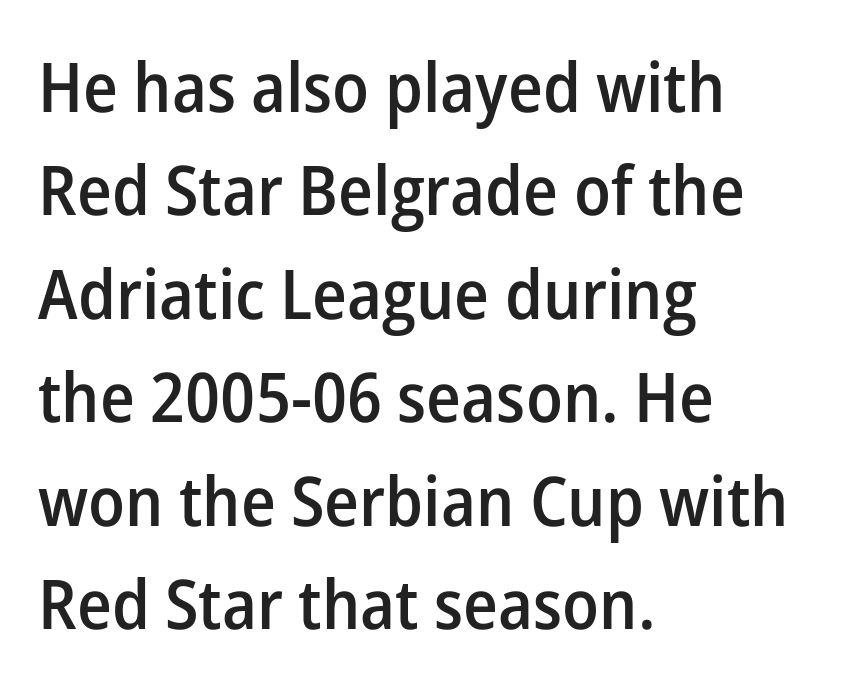
The image shows 69 px semibold sans-serif type, upright; set left-aligned, normal line spacing (1.5x), normal letter spacing, not underlined; low stroke contrast and a medium x-height.
